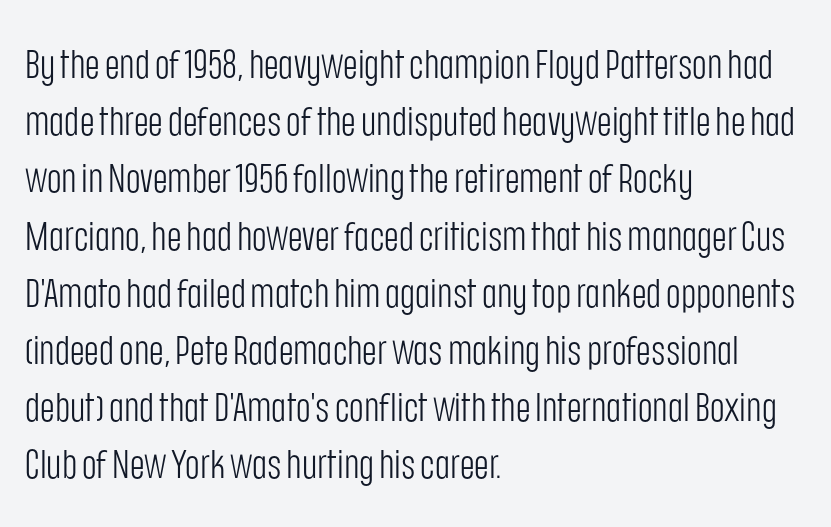
{"serif": "no", "italic": "no", "bold": "no", "weight": "light", "width": "condensed", "stroke_contrast": "low", "x_height": "large", "monospaced": "no", "underline": "no", "align": "left", "line_spacing": "normal", "line_spacing_ratio": 1.43, "letter_spacing": "normal", "letter_spacing_em": 0.0, "glyph_px": 40}
